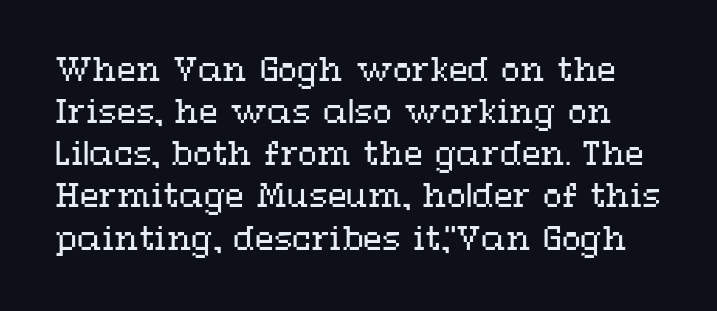
The image shows 31 px regular-weight, wide type, upright; set normal line spacing (1.36x), normal letter spacing, not underlined; medium stroke contrast and a medium x-height.
